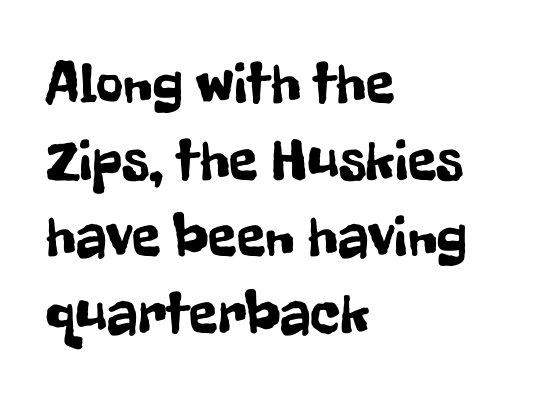
Q: Is the text italic (slanted)? A: No, it is upright.
Q: Is the typeface a serif or a sans-serif typeface? A: Sans-serif.
Q: Is the text underlined? A: No.
Q: How is the paragraph aligned? A: Left-aligned.
Q: Is the spacing between letters normal or unusually wide? A: Normal.
Q: Is the spacing between lines tight, normal or loose? A: Normal.
Q: Width (condensed, normal, or wide)? A: Condensed.
Q: Stroke contrast? A: Low.
Q: x-height? A: Medium.
Q: Monospaced? A: No.
